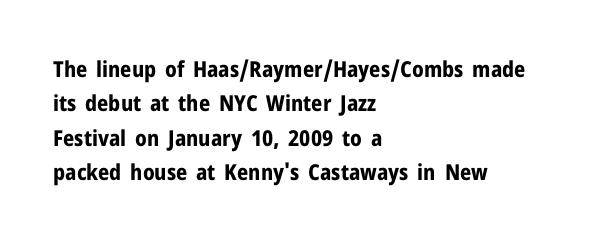
Upright lettering throughout. Just letters on the line, the space beneath them empty. The vertical gap from one line to the next is medium. Strong, thick strokes mark this as bold type. Short and long lines alike share a common starting point at left.
